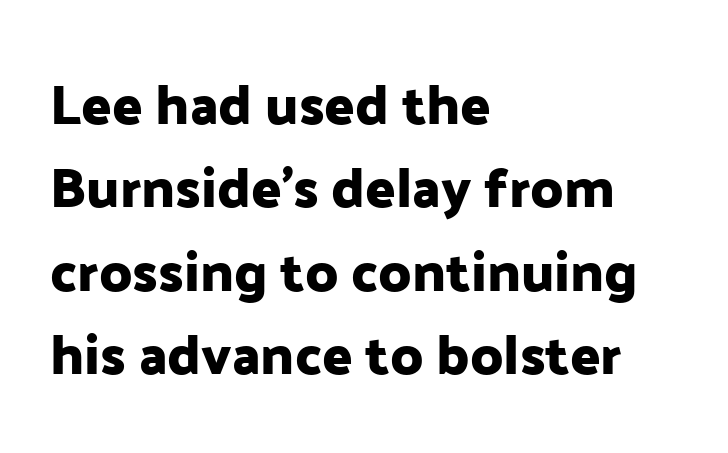
Teacher's note: observe the even left margin — that is flush-left alignment. The type family on display is of the sans-serif kind. This is roman type, the default non-slanted kind. Check under the words: just untouched page. Looks like regular typesetting: each glyph gets only the width it needs. Characters follow at the spacing the type designer built in.
